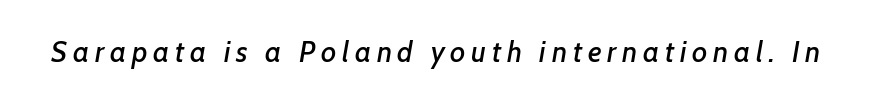
Q: Is the text italic (slanted)? A: Yes, it leans right by about 7 degrees.
Q: Is the text underlined? A: No.
Q: Is the spacing between letters normal or unusually wide? A: Unusually wide.
Q: Width (condensed, normal, or wide)? A: Normal.
Q: Stroke contrast? A: Low.
Q: x-height? A: Medium.
Q: Monospaced? A: No.
